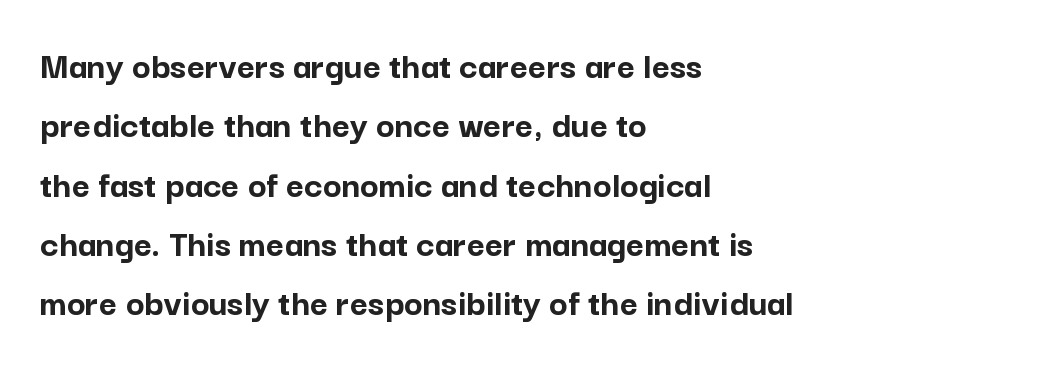
{"serif": "no", "italic": "no", "bold": "yes", "weight": "semibold", "width": "normal", "stroke_contrast": "low", "x_height": "medium", "monospaced": "no", "underline": "no", "align": "left", "line_spacing": "normal", "line_spacing_ratio": 1.52, "letter_spacing": "normal", "letter_spacing_em": 0.0, "glyph_px": 39}
